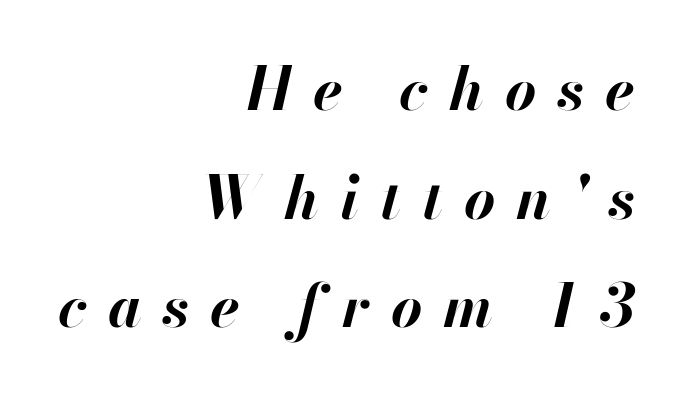
{"italic": "yes", "lean": "right", "slant_degrees": 13, "bold": "yes", "weight": "bold", "width": "normal", "stroke_contrast": "high", "x_height": "small", "monospaced": "no", "underline": "no", "align": "right", "line_spacing_ratio": 1.81, "letter_spacing": "wide", "letter_spacing_em": 0.35, "glyph_px": 60}
